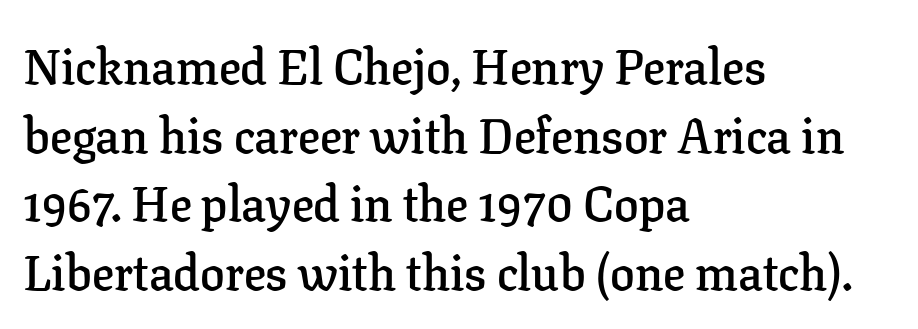
Q: Is the text bold? A: Semi-bold.
Q: Is the text italic (slanted)? A: No, it is upright.
Q: Is the typeface a serif or a sans-serif typeface? A: Serif.
Q: Is the text underlined? A: No.
Q: How is the paragraph aligned? A: Left-aligned.
Q: Is the spacing between letters normal or unusually wide? A: Normal.
Q: Is the spacing between lines tight, normal or loose? A: Normal.
Q: Width (condensed, normal, or wide)? A: Normal.
Q: Stroke contrast? A: Low.
Q: x-height? A: Medium.
Q: Monospaced? A: No.
